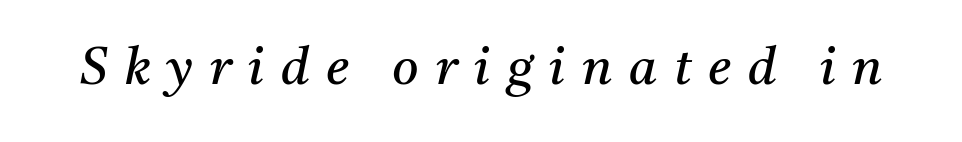
Q: Is the text bold? A: No.
Q: Is the text italic (slanted)? A: Yes, it leans right by about 11 degrees.
Q: Is the typeface a serif or a sans-serif typeface? A: Serif.
Q: Is the text underlined? A: No.
Q: Is the spacing between letters normal or unusually wide? A: Unusually wide.
Q: Width (condensed, normal, or wide)? A: Normal.
Q: Stroke contrast? A: Medium.
Q: x-height? A: Medium.
Q: Monospaced? A: No.
